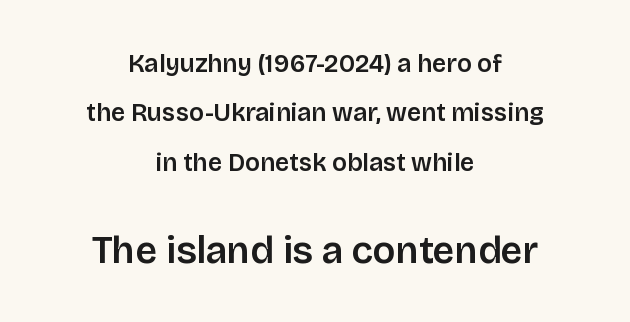
{"serif": "no", "italic": "no", "bold": "semi", "weight": "semibold", "width": "normal", "stroke_contrast": "low", "x_height": "large", "monospaced": "no", "underline": "no", "align": "center", "line_spacing": "loose", "line_spacing_ratio": 1.98, "letter_spacing": "normal", "letter_spacing_em": 0.0, "larger_block": "second", "size_ratio": 1.52, "glyph_px": 38}
